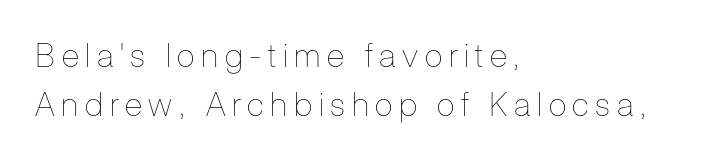
The image shows 33 px thin, condensed type, upright; set left-aligned, normal line spacing (1.5x), unusually wide letter spacing (+0.2 em), not underlined; low stroke contrast and a medium x-height.
